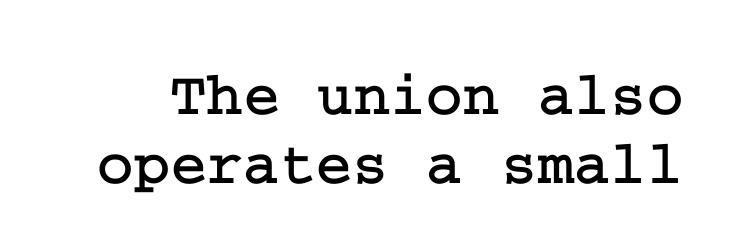
Q: Is the text italic (slanted)? A: No, it is upright.
Q: Is the typeface a serif or a sans-serif typeface? A: Serif.
Q: Is the text underlined? A: No.
Q: Is the spacing between letters normal or unusually wide? A: Normal.
Q: Is the spacing between lines tight, normal or loose? A: Tight.
Q: Width (condensed, normal, or wide)? A: Normal.
Q: Stroke contrast? A: Low.
Q: x-height? A: Medium.
